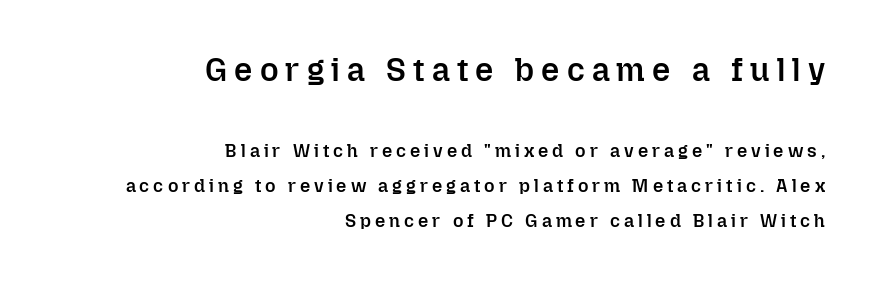
{"italic": "no", "bold": "semi", "weight": "semibold", "width": "normal", "stroke_contrast": "low", "x_height": "medium", "monospaced": "no", "underline": "no", "align": "right", "line_spacing": "loose", "line_spacing_ratio": 1.93, "letter_spacing": "wide", "letter_spacing_em": 0.22, "larger_block": "first", "size_ratio": 1.78, "glyph_px": 32}
